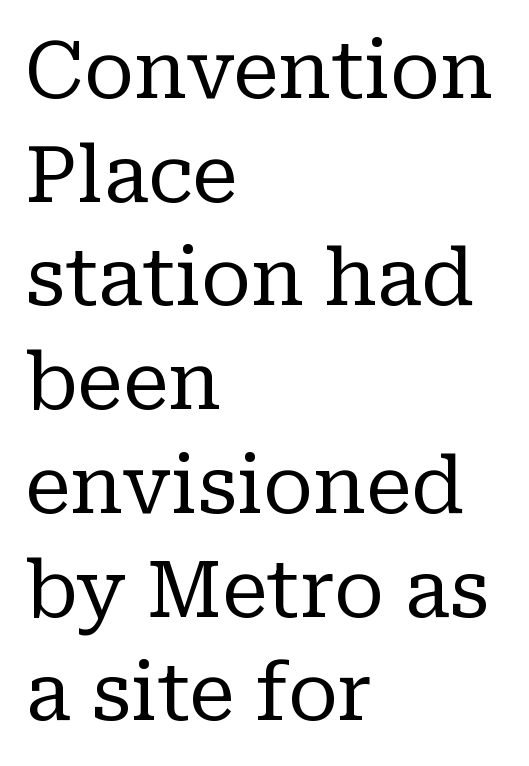
Leftover space on each line is placed entirely after the last word. Horizontal bands of white between lines are of average thickness. Classification — serif. Upright lettering throughout. Each word holds together tightly as a unit, with standard inter-letter gaps. A clean baseline with only descenders dipping below it.
